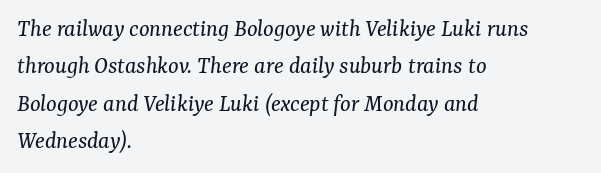
Q: Is the text bold? A: No.
Q: Is the text italic (slanted)? A: Yes, it leans right by about 7 degrees.
Q: Is the text underlined? A: No.
Q: How is the paragraph aligned? A: Left-aligned.
Q: Is the spacing between letters normal or unusually wide? A: Normal.
Q: Is the spacing between lines tight, normal or loose? A: Normal.
